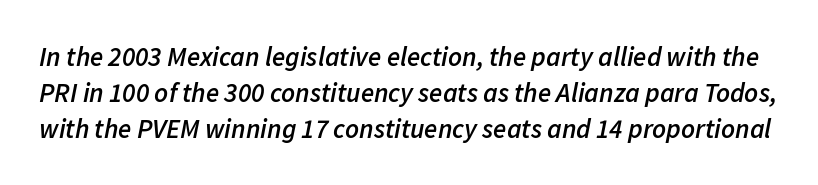
Q: Is the text bold? A: Semi-bold.
Q: Is the text italic (slanted)? A: Yes, it leans right by about 11 degrees.
Q: Is the text underlined? A: No.
Q: Is the spacing between letters normal or unusually wide? A: Normal.
Q: Is the spacing between lines tight, normal or loose? A: Normal.
